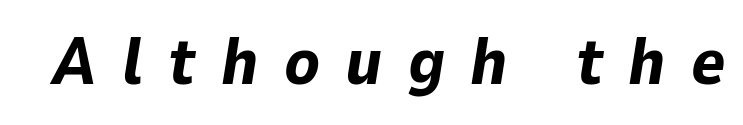
An italicized treatment has been applied to the whole sample. Observe the wide spacing: letters keep a clear distance from each other. Compared with an ordinary text face, these strokes are far heavier — a full bold. The letters advance in unequal steps, a hallmark of proportional type. Decoration check: the copy has no underline.
